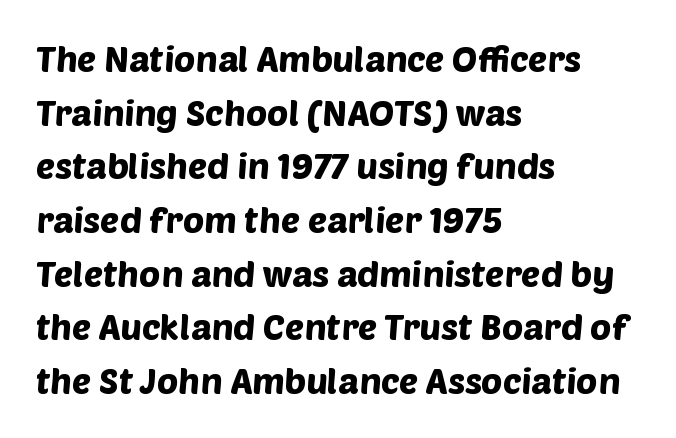
Q: Is the typeface a serif or a sans-serif typeface? A: Sans-serif.
Q: Is the text underlined? A: No.
Q: How is the paragraph aligned? A: Left-aligned.
Q: Is the spacing between letters normal or unusually wide? A: Normal.
Q: Is the spacing between lines tight, normal or loose? A: Normal.
Q: Width (condensed, normal, or wide)? A: Normal.
Q: Stroke contrast? A: Low.
Q: x-height? A: Large.
Q: Monospaced? A: No.
